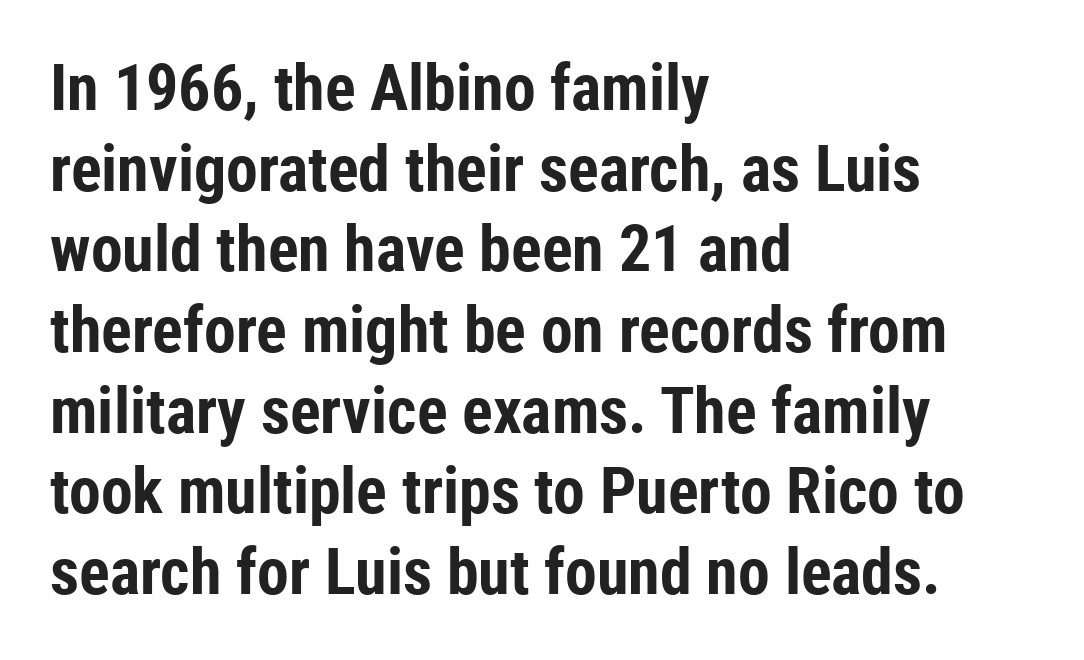
{"serif": "no", "italic": "no", "bold": "yes", "weight": "bold", "width": "condensed", "stroke_contrast": "low", "x_height": "medium", "monospaced": "no", "underline": "no", "align": "left", "line_spacing": "normal", "line_spacing_ratio": 1.26, "letter_spacing": "normal", "letter_spacing_em": 0.0, "glyph_px": 64}
